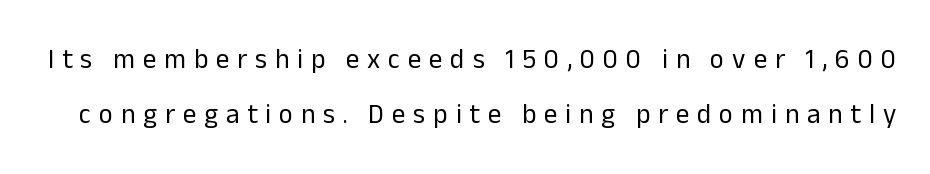
{"italic": "no", "bold": "no", "underline": "no", "line_spacing": "loose", "line_spacing_ratio": 2.02, "letter_spacing": "wide", "letter_spacing_em": 0.29, "glyph_px": 27}
